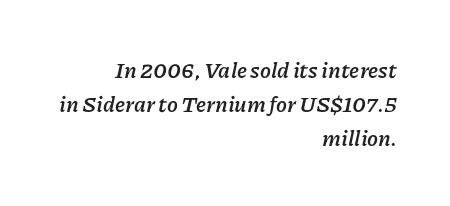
Q: Is the text bold? A: Yes.
Q: Is the text italic (slanted)? A: Yes, it leans right by about 11 degrees.
Q: Is the text underlined? A: No.
Q: How is the paragraph aligned? A: Right-aligned.
Q: Is the spacing between letters normal or unusually wide? A: Normal.
Q: Is the spacing between lines tight, normal or loose? A: Normal.
